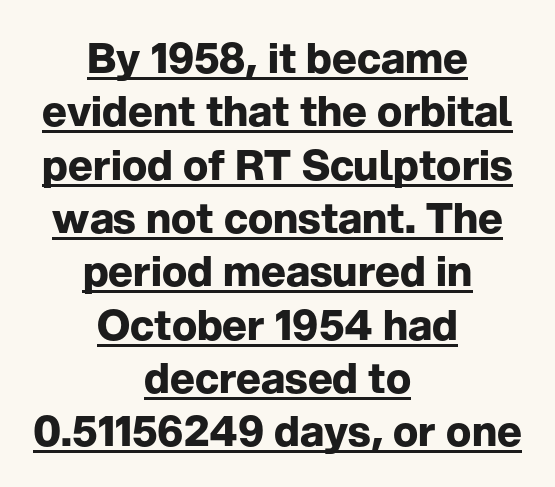
The image shows 42 px bold sans-serif type, upright; set centered, normal line spacing (1.27x), normal letter spacing, underlined; low stroke contrast and a medium x-height.
